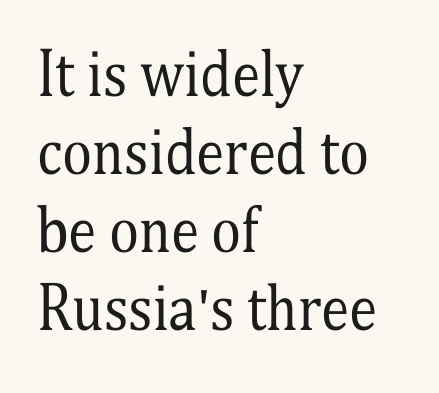
Q: Is the text bold? A: No.
Q: Is the text italic (slanted)? A: No, it is upright.
Q: Is the typeface a serif or a sans-serif typeface? A: Serif.
Q: Is the text underlined? A: No.
Q: How is the paragraph aligned? A: Left-aligned.
Q: Is the spacing between letters normal or unusually wide? A: Normal.
Q: Is the spacing between lines tight, normal or loose? A: Normal.
Q: Width (condensed, normal, or wide)? A: Condensed.
Q: Stroke contrast? A: Medium.
Q: x-height? A: Medium.
Q: Monospaced? A: No.
